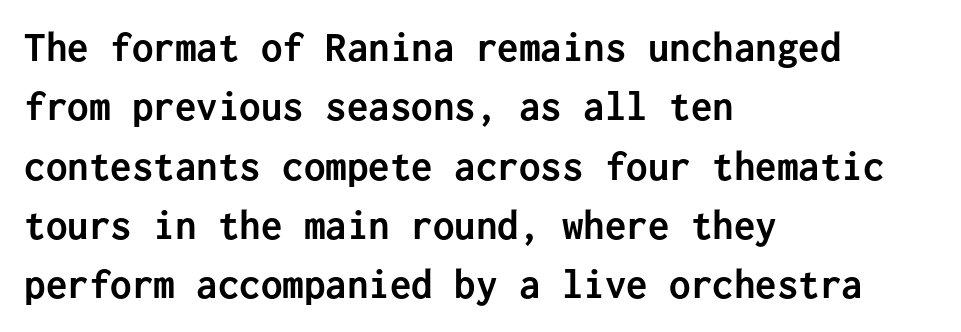
Q: Is the text bold? A: Yes.
Q: Is the text italic (slanted)? A: No, it is upright.
Q: Is the typeface a serif or a sans-serif typeface? A: Sans-serif.
Q: Is the text underlined? A: No.
Q: How is the paragraph aligned? A: Left-aligned.
Q: Is the spacing between letters normal or unusually wide? A: Normal.
Q: Is the spacing between lines tight, normal or loose? A: Normal.
Q: Width (condensed, normal, or wide)? A: Normal.
Q: Stroke contrast? A: Low.
Q: x-height? A: Medium.
Q: Monospaced? A: Yes.
